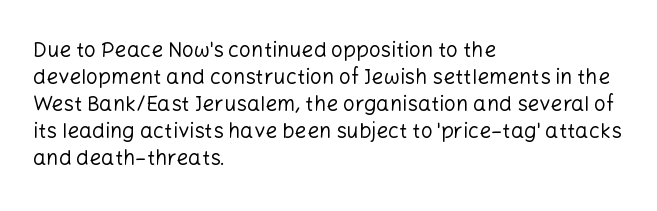
{"italic": "no", "bold": "no", "underline": "no", "align": "left", "line_spacing": "normal", "line_spacing_ratio": 1.29, "letter_spacing": "normal", "letter_spacing_em": 0.0, "glyph_px": 21}
